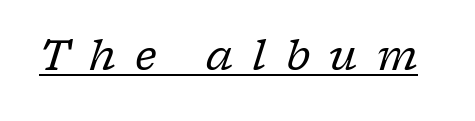
The image shows 42 px regular-weight serif type, italic (leaning right); set unusually wide letter spacing (+0.46 em), underlined; low stroke contrast and a medium x-height.
